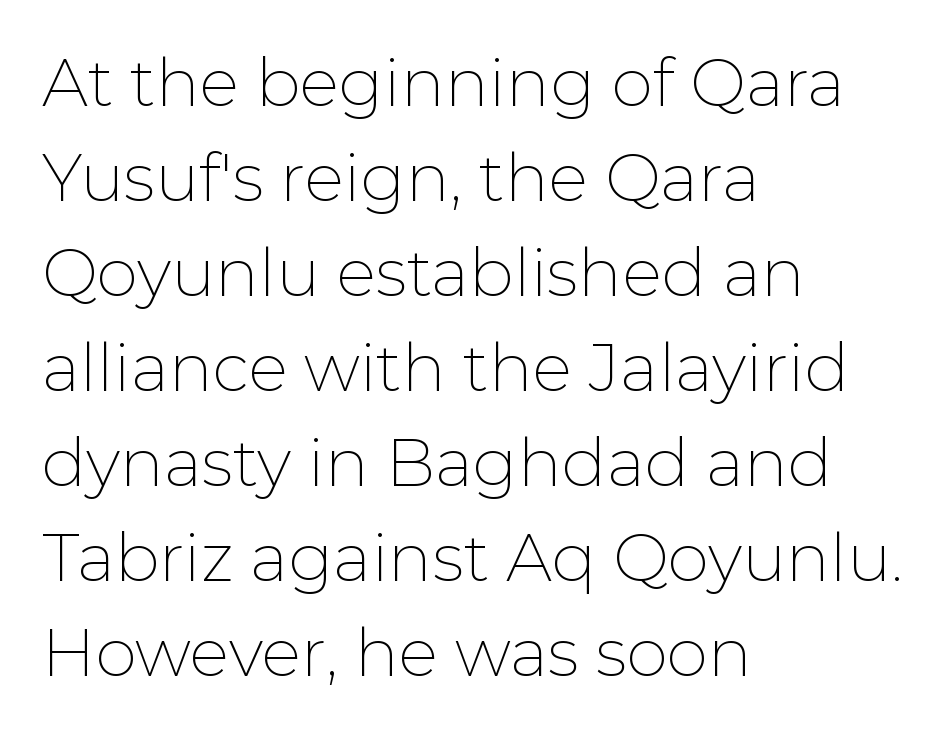
{"serif": "no", "italic": "no", "bold": "no", "weight": "thin", "width": "normal", "stroke_contrast": "low", "x_height": "medium", "monospaced": "no", "underline": "no", "align": "left", "line_spacing": "normal", "line_spacing_ratio": 1.44, "letter_spacing": "normal", "letter_spacing_em": 0.0, "glyph_px": 66}
